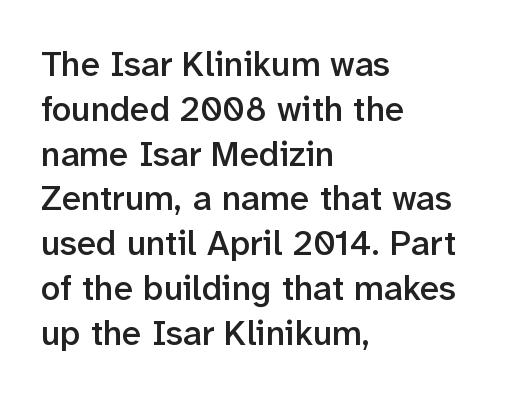
The image shows 35 px semibold sans-serif type, upright; set left-aligned, normal line spacing (1.28x), normal letter spacing, not underlined; low stroke contrast and a medium x-height.
